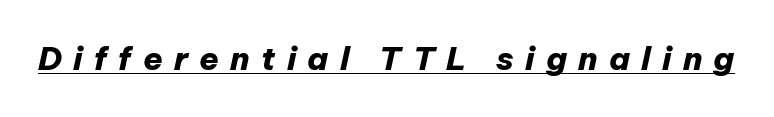
Q: Is the text bold? A: Yes.
Q: Is the text italic (slanted)? A: Yes, it leans right by about 12 degrees.
Q: Is the text underlined? A: Yes.
Q: Is the spacing between letters normal or unusually wide? A: Unusually wide.
Q: Width (condensed, normal, or wide)? A: Normal.
Q: Stroke contrast? A: Low.
Q: x-height? A: Medium.
Q: Monospaced? A: No.
